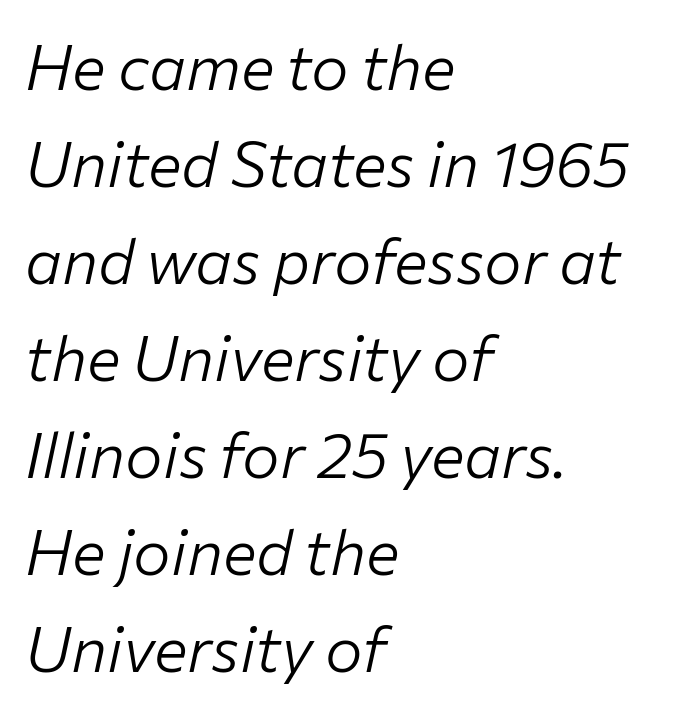
{"italic": "yes", "lean": "right", "slant_degrees": 12, "bold": "no", "weight": "light", "width": "normal", "stroke_contrast": "low", "x_height": "medium", "monospaced": "no", "underline": "no", "align": "left", "line_spacing": "normal", "line_spacing_ratio": 1.54, "letter_spacing": "normal", "letter_spacing_em": 0.0, "glyph_px": 63}
